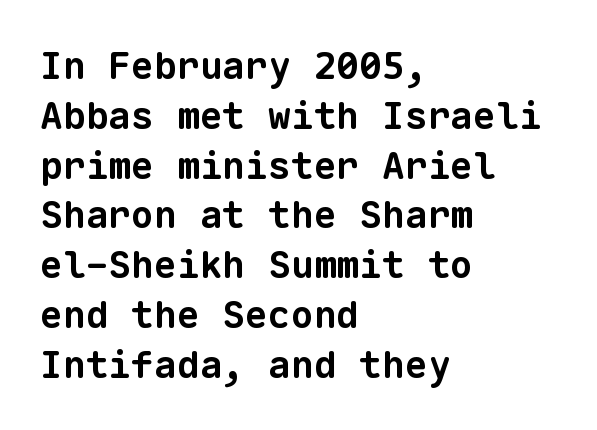
The image shows 38 px bold sans-serif type, monospaced; set left-aligned, normal line spacing (1.31x), normal letter spacing, not underlined; low stroke contrast and a medium x-height.
